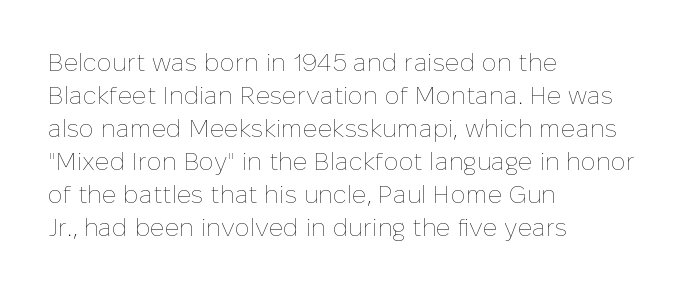
Q: Is the text bold? A: No.
Q: Is the text italic (slanted)? A: No, it is upright.
Q: Is the text underlined? A: No.
Q: How is the paragraph aligned? A: Left-aligned.
Q: Is the spacing between letters normal or unusually wide? A: Normal.
Q: Is the spacing between lines tight, normal or loose? A: Normal.
